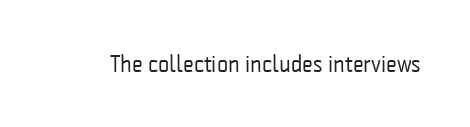
The image shows 24 px text type, upright; set normal letter spacing, not underlined.
